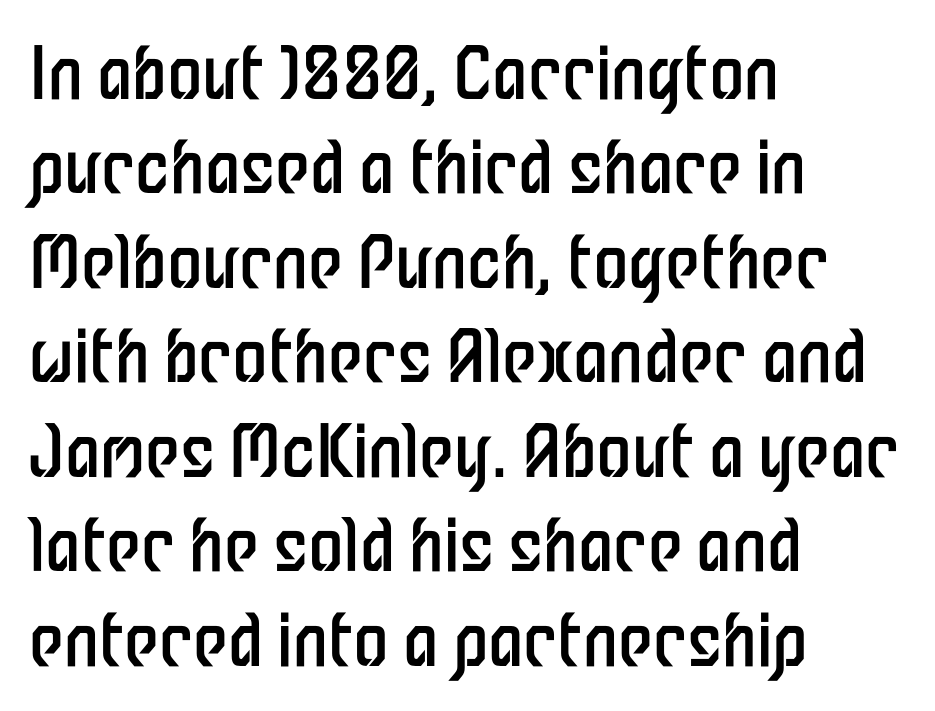
Check the space under the baseline: it is left empty. Observe the ordinary spacing: letters are neighbours, not strangers. Vertical stems look standard width or narrower in stroke. Type style note: lacks serifs. Here the designer chose a conventional face with non-uniform glyph widths. Students, observe: this is what conventionally led text looks like.
